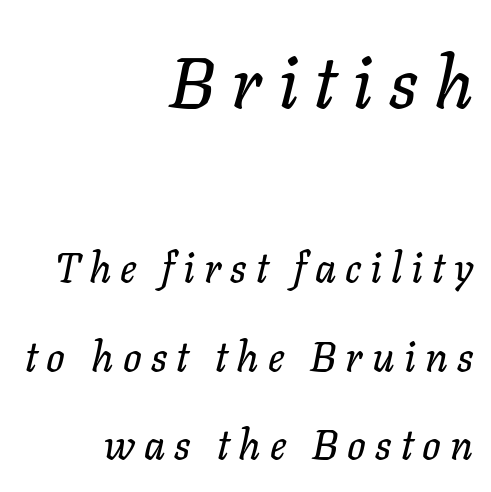
The image shows 72 px text type, italic (leaning right); set right-aligned, loose line spacing (2.16x), unusually wide letter spacing (+0.22 em), not underlined; the first (top) block is 1.76x larger; low stroke contrast and a medium x-height.
